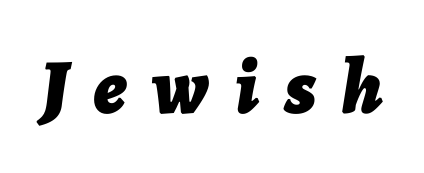
Strong, thick strokes mark this as bold type. The glyphs are unaccompanied by any horizontal stroke below them. The rendering uses natural spacing where letterforms have individual widths. Someone cranked the tracking dial way up on this one. Emphasis-style slanted type is in use.
